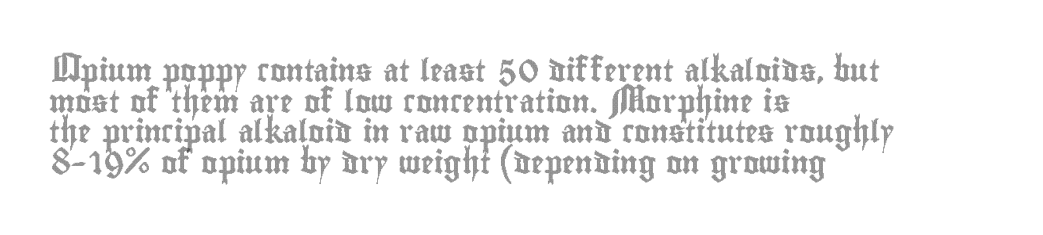
The image shows 22 px text type, upright; set left-aligned, normal line spacing (1.39x), normal letter spacing, not underlined.
